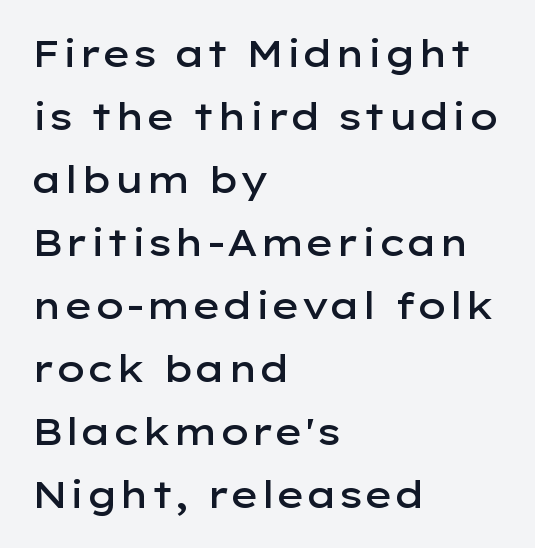
Q: Is the text bold? A: Semi-bold.
Q: Is the text italic (slanted)? A: No, it is upright.
Q: Is the typeface a serif or a sans-serif typeface? A: Sans-serif.
Q: Is the text underlined? A: No.
Q: How is the paragraph aligned? A: Left-aligned.
Q: Is the spacing between letters normal or unusually wide? A: Normal.
Q: Width (condensed, normal, or wide)? A: Wide.
Q: Stroke contrast? A: Low.
Q: x-height? A: Medium.
Q: Monospaced? A: No.
